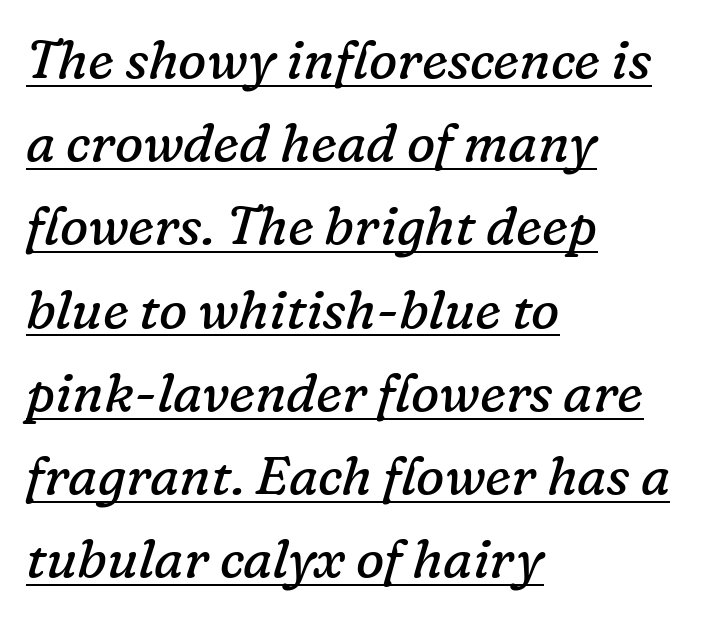
This is underlined copy, the kind a proofreader might mark for attention. The tracking reads as untouched default to a designer's eye. Looks like regular typesetting: each glyph gets only the width it needs. The paragraph has a hard left edge and a soft right edge. A typesetter would label this face a serif.
